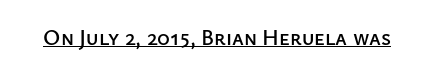
Q: Is the text italic (slanted)? A: No, it is upright.
Q: Is the text underlined? A: Yes.
Q: Is the spacing between letters normal or unusually wide? A: Normal.
